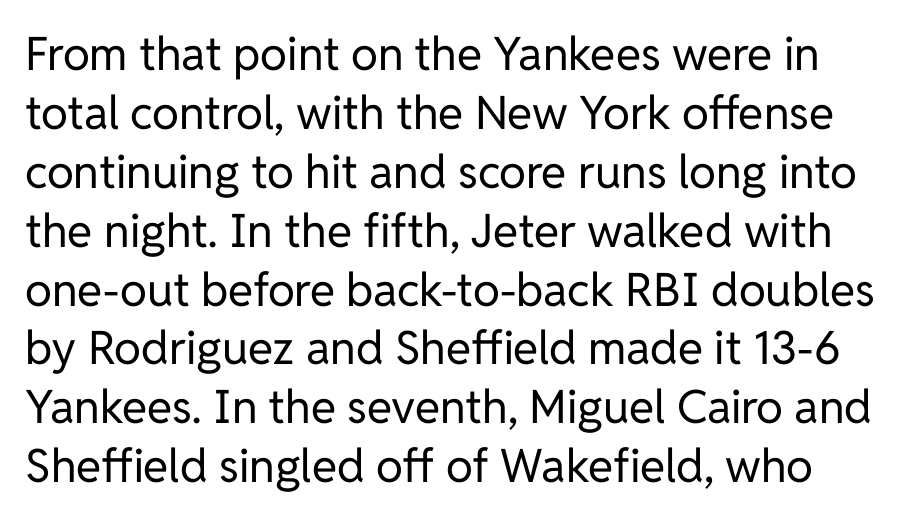
{"serif": "no", "italic": "no", "bold": "no", "weight": "regular", "width": "normal", "stroke_contrast": "low", "x_height": "medium", "monospaced": "no", "underline": "no", "line_spacing": "normal", "line_spacing_ratio": 1.28, "letter_spacing": "normal", "letter_spacing_em": 0.0, "glyph_px": 46}
